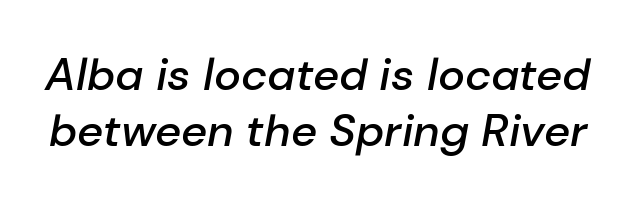
The image shows 45 px semibold type, italic (leaning right); set normal line spacing (1.25x), normal letter spacing, not underlined; low stroke contrast and a medium x-height.
